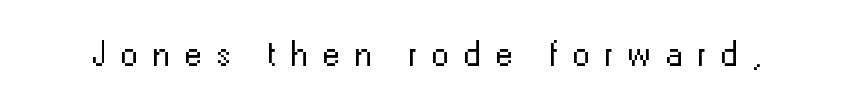
{"serif": "no", "italic": "no", "bold": "no", "weight": "regular", "width": "normal", "stroke_contrast": "low", "x_height": "medium", "monospaced": "no", "underline": "no", "letter_spacing": "wide", "letter_spacing_em": 0.41, "glyph_px": 35}
